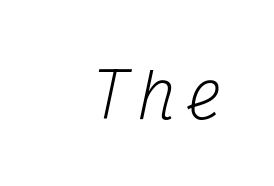
The image shows 61 px regular-weight, condensed serif type, italic (leaning right), monospaced; set not underlined; medium stroke contrast and a medium x-height.
